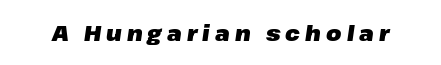
Q: Is the text bold? A: Yes.
Q: Is the text italic (slanted)? A: Yes, it leans right by about 8 degrees.
Q: Is the text underlined? A: No.
Q: Is the spacing between letters normal or unusually wide? A: Unusually wide.
